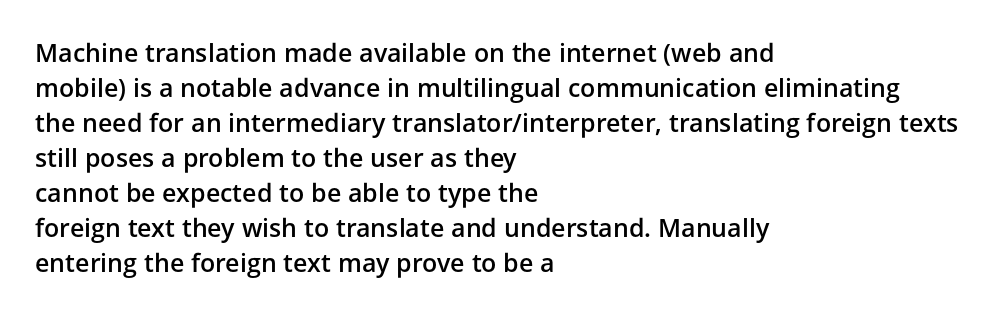
{"italic": "no", "bold": "semi", "underline": "no", "align": "left", "line_spacing": "normal", "line_spacing_ratio": 1.4, "letter_spacing": "normal", "letter_spacing_em": 0.0, "glyph_px": 25}
